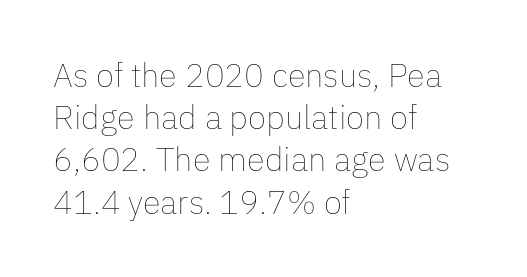
{"italic": "no", "bold": "no", "weight": "thin", "width": "normal", "stroke_contrast": "low", "x_height": "medium", "monospaced": "no", "underline": "no", "align": "left", "line_spacing": "normal", "line_spacing_ratio": 1.28, "letter_spacing": "normal", "letter_spacing_em": 0.0, "glyph_px": 33}
